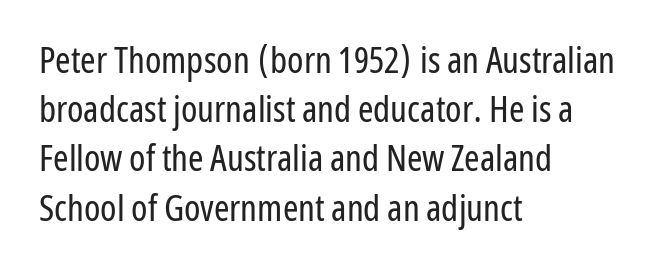
Q: Is the text bold? A: No.
Q: Is the text italic (slanted)? A: No, it is upright.
Q: Is the typeface a serif or a sans-serif typeface? A: Sans-serif.
Q: Is the text underlined? A: No.
Q: How is the paragraph aligned? A: Left-aligned.
Q: Is the spacing between letters normal or unusually wide? A: Normal.
Q: Is the spacing between lines tight, normal or loose? A: Normal.
Q: Width (condensed, normal, or wide)? A: Condensed.
Q: Stroke contrast? A: Low.
Q: x-height? A: Medium.
Q: Monospaced? A: No.
